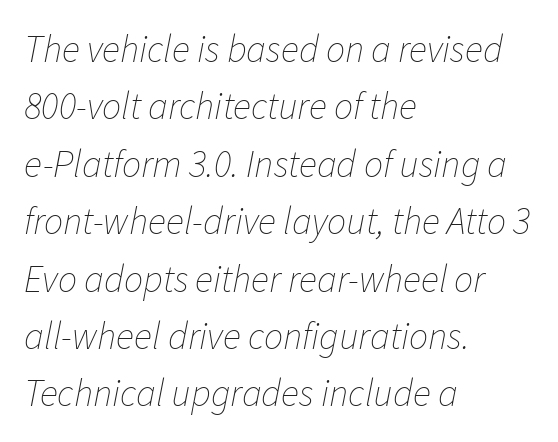
Q: Is the text bold? A: No.
Q: Is the text italic (slanted)? A: Yes, it leans right by about 11 degrees.
Q: Is the text underlined? A: No.
Q: How is the paragraph aligned? A: Left-aligned.
Q: Is the spacing between letters normal or unusually wide? A: Normal.
Q: Is the spacing between lines tight, normal or loose? A: Normal.
Q: Width (condensed, normal, or wide)? A: Normal.
Q: Stroke contrast? A: Low.
Q: x-height? A: Medium.
Q: Monospaced? A: No.
